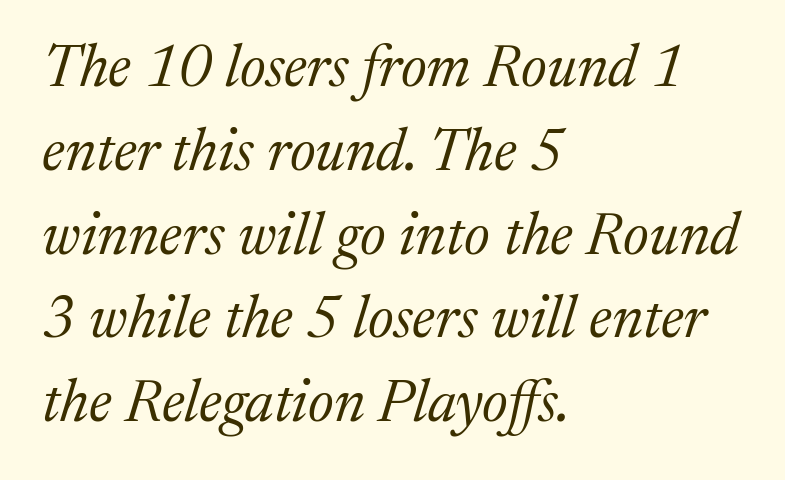
Q: Is the text bold? A: No.
Q: Is the text italic (slanted)? A: Yes, it leans right by about 17 degrees.
Q: Is the typeface a serif or a sans-serif typeface? A: Serif.
Q: Is the text underlined? A: No.
Q: How is the paragraph aligned? A: Left-aligned.
Q: Is the spacing between letters normal or unusually wide? A: Normal.
Q: Is the spacing between lines tight, normal or loose? A: Normal.
Q: Width (condensed, normal, or wide)? A: Normal.
Q: Stroke contrast? A: Medium.
Q: x-height? A: Medium.
Q: Monospaced? A: No.
